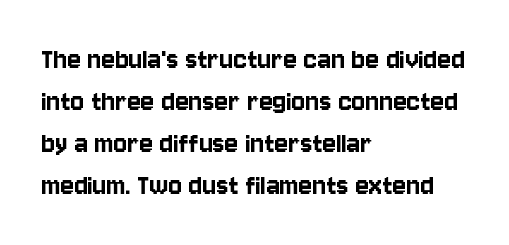
Q: Is the text italic (slanted)? A: No, it is upright.
Q: Is the typeface a serif or a sans-serif typeface? A: Sans-serif.
Q: Is the text underlined? A: No.
Q: How is the paragraph aligned? A: Left-aligned.
Q: Is the spacing between letters normal or unusually wide? A: Normal.
Q: Is the spacing between lines tight, normal or loose? A: Normal.
Q: Width (condensed, normal, or wide)? A: Condensed.
Q: Stroke contrast? A: Low.
Q: x-height? A: Large.
Q: Monospaced? A: No.
